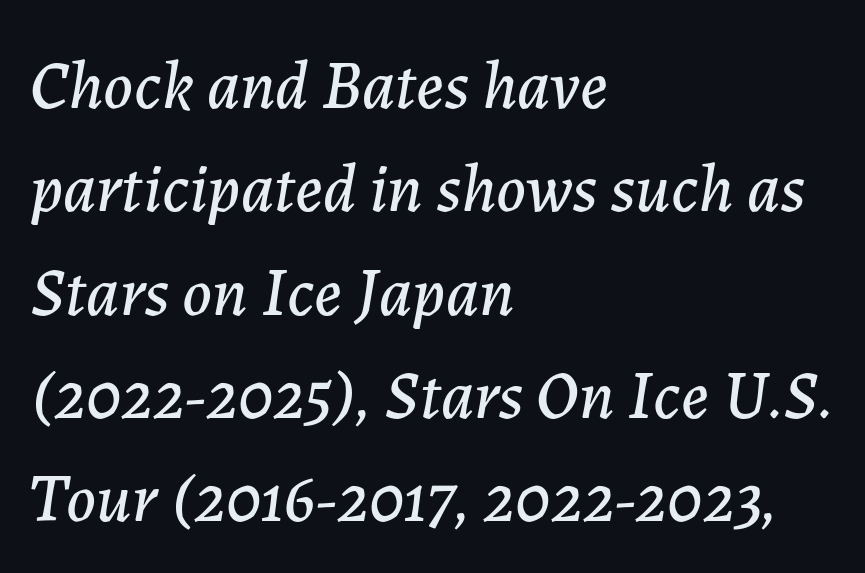
The lettering tilts uniformly, giving the passage an italic look. The face used here is proportionally spaced, like ordinary book or web type. The letters sit at their default tracking, neither squeezed nor spread. Reading down the block, your eye returns to a fixed left position each line. This block has exactly the height ordinary leading produces.
